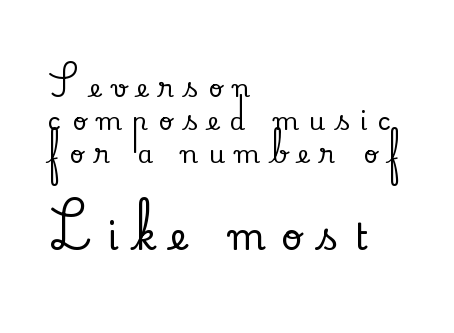
Does extra space separate the letters? Yes, quite a lot of it. The designer left line spacing at the default. The letters advance in unequal steps, a hallmark of proportional type. Check where the strokes stop: tiny serifs finish them off. Is the lower block the larger one? Yes — the lower block carries the bigger type.
